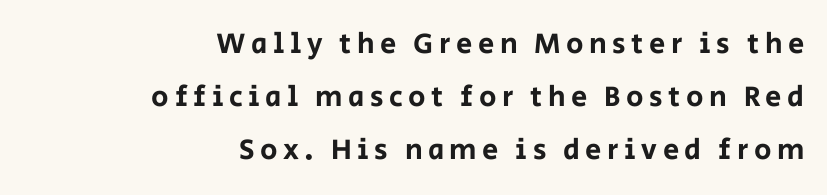
Q: Is the text italic (slanted)? A: No, it is upright.
Q: Is the typeface a serif or a sans-serif typeface? A: Sans-serif.
Q: Is the text underlined? A: No.
Q: How is the paragraph aligned? A: Right-aligned.
Q: Width (condensed, normal, or wide)? A: Normal.
Q: Stroke contrast? A: Low.
Q: x-height? A: Large.
Q: Monospaced? A: No.
